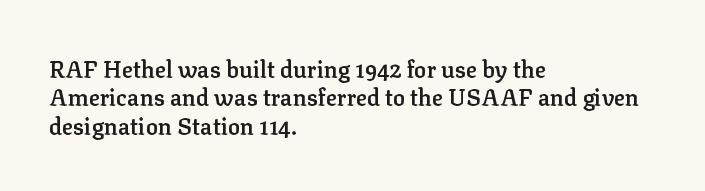
The image shows 23 px text type, upright; set left-aligned, line spacing 1.23x, normal letter spacing, not underlined.
